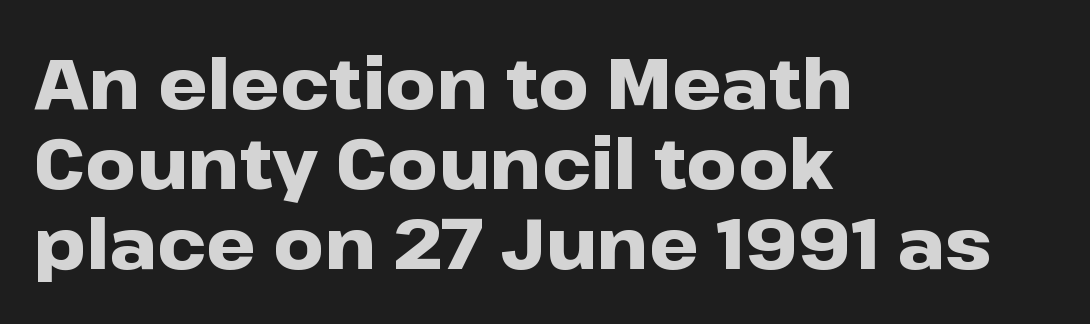
The image shows 70 px heavy, wide sans-serif type, upright; set left-aligned, tight line spacing (1.14x), normal letter spacing, not underlined; low stroke contrast and a medium x-height.
